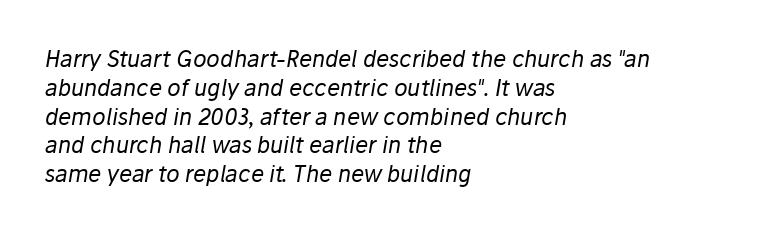
The image shows 22 px text type, italic (leaning right); set left-aligned, normal line spacing (1.31x), normal letter spacing, not underlined.
